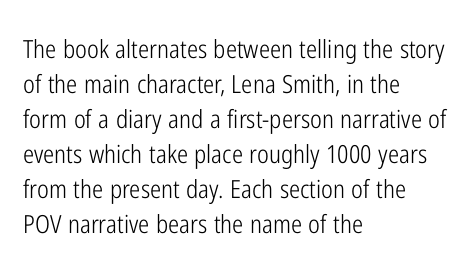
Nobody drew a line under any word here. The passage is arranged the way most books set body copy — flush left. Is the stroke heavy? The answer is a plain regular-or-lighter. Nobody touched the tracking dial on this one. A roman cut, with each character standing at attention. The space between consecutive lines is moderate.
